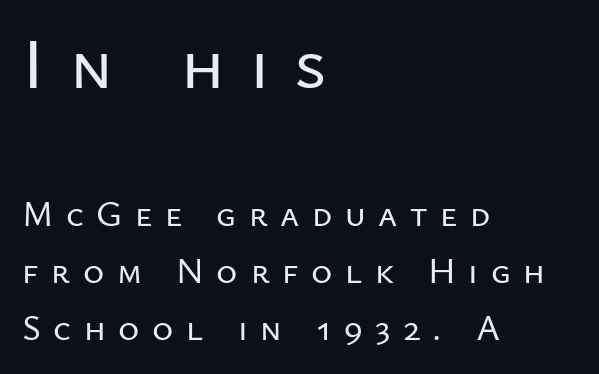
Q: Is the text italic (slanted)? A: No, it is upright.
Q: Is the typeface a serif or a sans-serif typeface? A: Sans-serif.
Q: Is the text underlined? A: No.
Q: How is the paragraph aligned? A: Left-aligned.
Q: Is the spacing between letters normal or unusually wide? A: Unusually wide.
Q: Is the spacing between lines tight, normal or loose? A: Normal.
Q: Which block of text is set in a larger size, the first (top) or the second (bottom)? A: The first (top) one.
Q: Width (condensed, normal, or wide)? A: Normal.
Q: Stroke contrast? A: Low.
Q: x-height? A: Medium.
Q: Monospaced? A: No.
